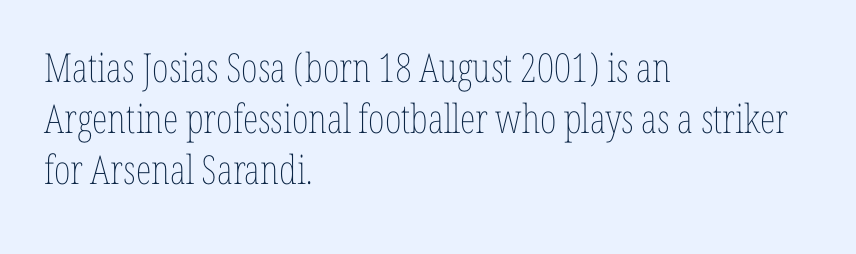
The image shows 40 px thin, condensed type, upright; set left-aligned, normal line spacing (1.28x), normal letter spacing, not underlined; low stroke contrast and a medium x-height.
